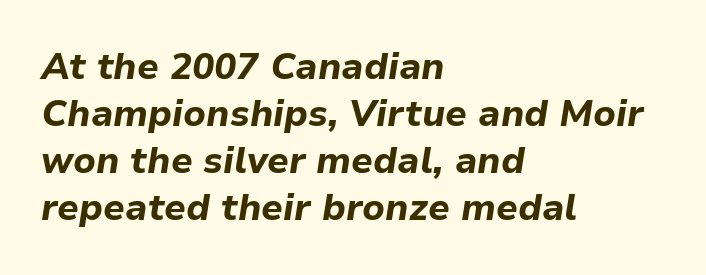
Every character sits at an angle, as italics do. This rendering leaves character spacing at its baseline value. The rag falls on the right side of this text block. Horizontal bands of white between lines are of average thickness. The zone under the glyphs is completely vacant. These lines are rendered in a variable-pitch font.
